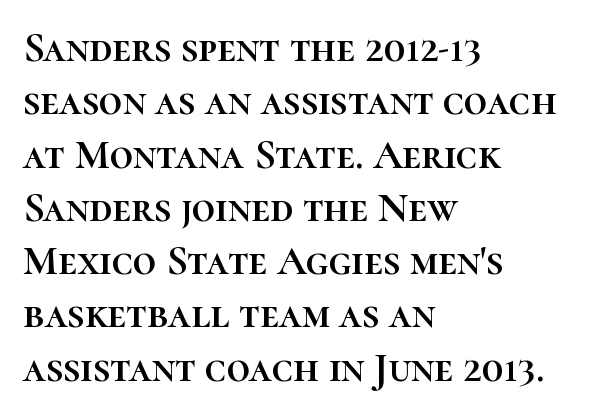
The face used here is rendered with its standard letterfit. These lines are set flush left with a ragged right edge. These lines are rendered in a variable-pitch font. Posture: upright roman.
